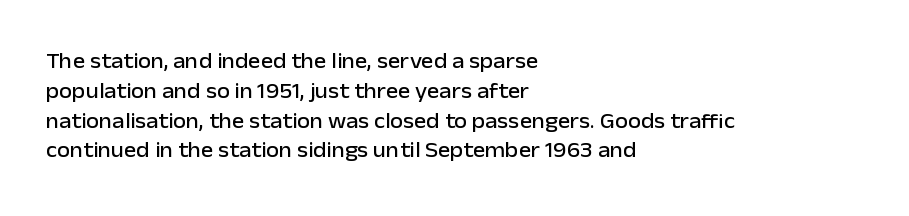
{"italic": "no", "underline": "no", "align": "left", "line_spacing": "normal", "line_spacing_ratio": 1.42, "letter_spacing": "normal", "letter_spacing_em": 0.0, "glyph_px": 21}
